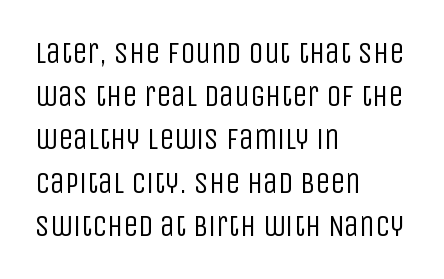
This rendering employs a face without finishing strokes, i.e., a sans-serif. Stems and bowls with no extra thickness — not bold. The rag falls on the right side of this text block. The vertical gap from one line to the next is medium.
